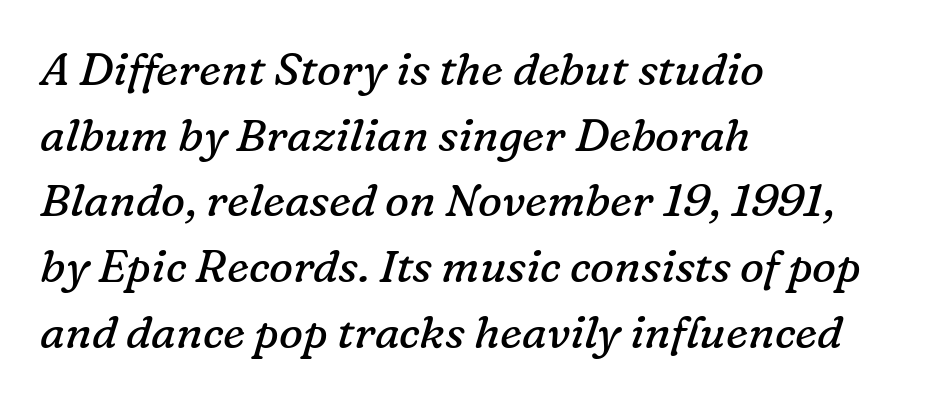
{"serif": "yes", "italic": "yes", "lean": "right", "slant_degrees": 16, "bold": "no", "weight": "regular", "width": "normal", "stroke_contrast": "low", "x_height": "medium", "monospaced": "no", "underline": "no", "align": "left", "line_spacing": "normal", "line_spacing_ratio": 1.46, "letter_spacing": "normal", "letter_spacing_em": 0.0, "glyph_px": 45}
